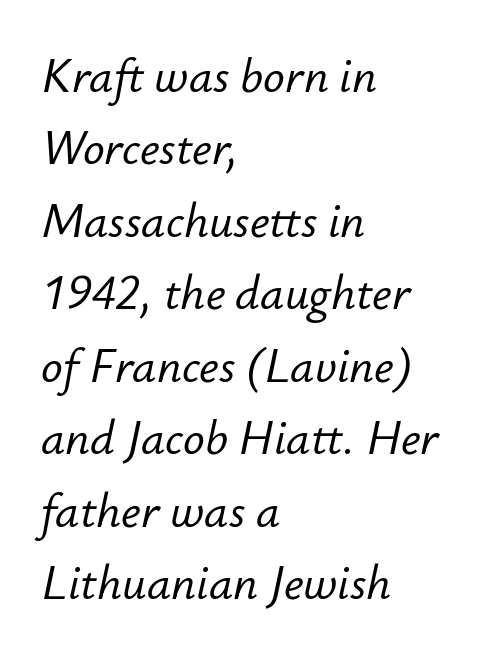
Looking at the ascenders, they clearly lean. If you measured baseline to baseline, you'd find a middling distance. This sample is left-justified, so line endings fall wherever the words run out. Note the varied advance widths — an 'i' is clearly narrower than an 'm'. Rule under the text: the space is simply empty.
